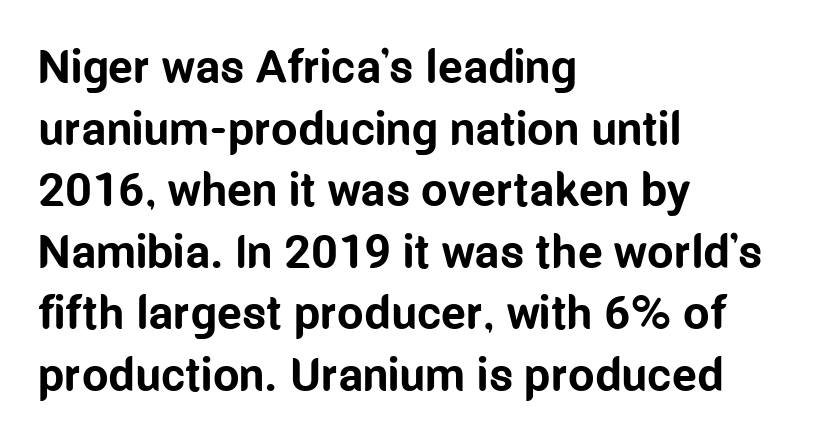
Q: Is the text bold? A: Yes.
Q: Is the text italic (slanted)? A: No, it is upright.
Q: Is the typeface a serif or a sans-serif typeface? A: Sans-serif.
Q: Is the text underlined? A: No.
Q: How is the paragraph aligned? A: Left-aligned.
Q: Is the spacing between letters normal or unusually wide? A: Normal.
Q: Is the spacing between lines tight, normal or loose? A: Normal.
Q: Width (condensed, normal, or wide)? A: Condensed.
Q: Stroke contrast? A: Low.
Q: x-height? A: Medium.
Q: Monospaced? A: No.
